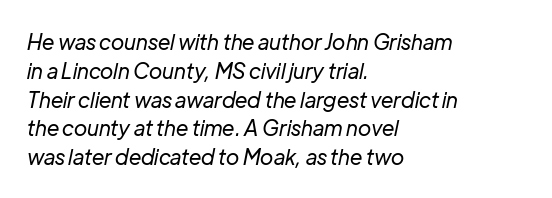
{"italic": "yes", "lean": "right", "slant_degrees": 12, "bold": "no", "underline": "no", "align": "left", "line_spacing": "normal", "line_spacing_ratio": 1.37, "letter_spacing": "normal", "letter_spacing_em": 0.0, "glyph_px": 21}
